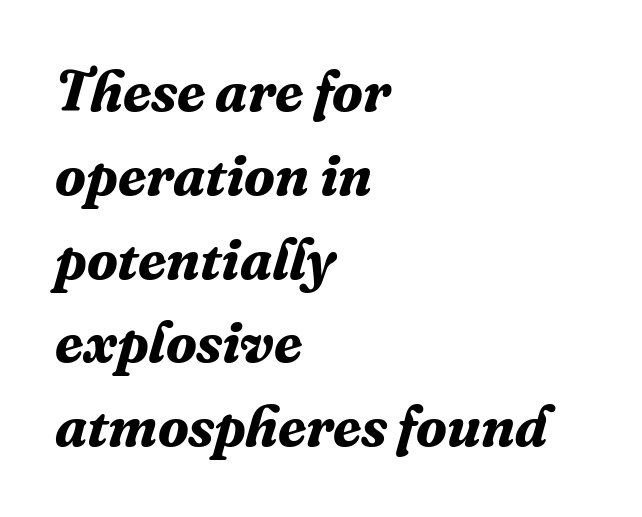
Q: Is the text bold? A: Yes.
Q: Is the text italic (slanted)? A: Yes, it leans right by about 16 degrees.
Q: Is the typeface a serif or a sans-serif typeface? A: Serif.
Q: Is the text underlined? A: No.
Q: How is the paragraph aligned? A: Left-aligned.
Q: Is the spacing between letters normal or unusually wide? A: Normal.
Q: Is the spacing between lines tight, normal or loose? A: Normal.
Q: Width (condensed, normal, or wide)? A: Normal.
Q: Stroke contrast? A: Medium.
Q: x-height? A: Medium.
Q: Monospaced? A: No.
